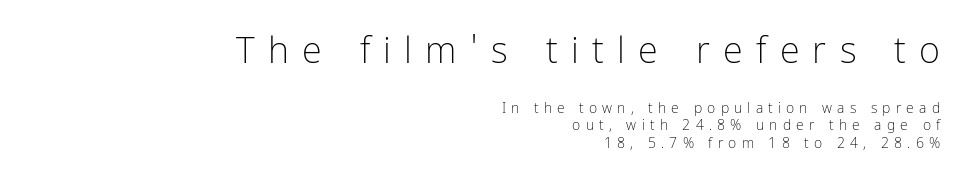
Compared with a flush-left layout, this one pins lines to the opposite, right side. This rendering features lettering with no underline. When letters stand straight like this, we call the style roman or upright. Heft: none added — not bold.
